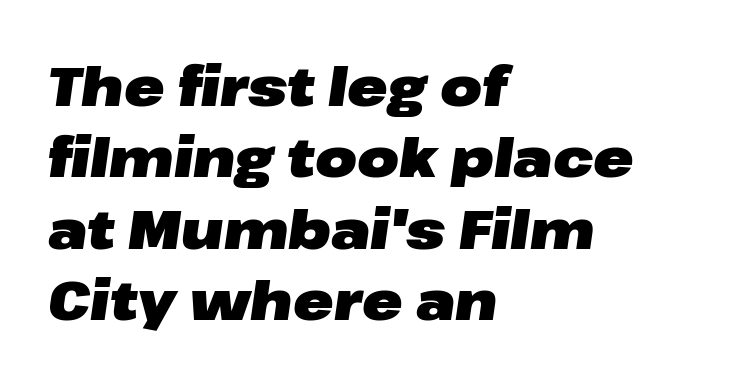
This block has exactly the height ordinary leading produces. The letters sit at their default tracking, neither squeezed nor spread. The specimen omits any rule beneath the text block's lines. Typeset ragged right — the left edge is the straight one. A dark, heavy texture on the line: the type is bold. These lines are rendered in a variable-pitch font.
